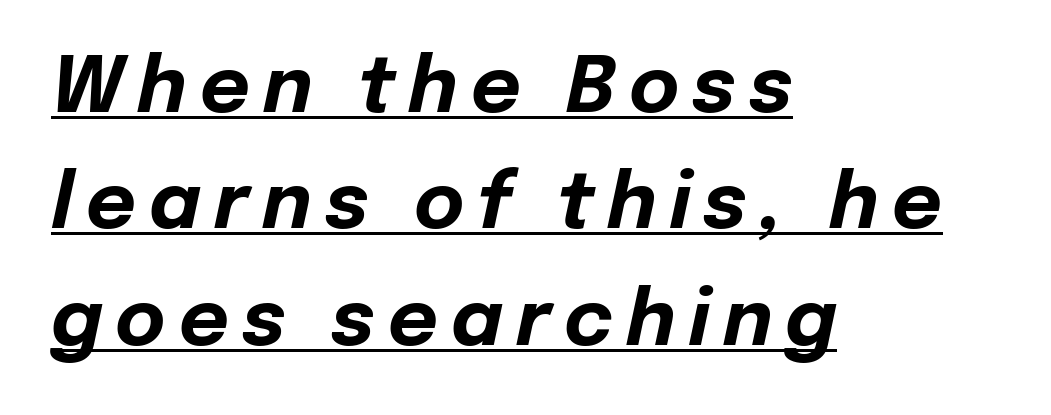
The rendered words wear a rule along their underside. Regarding leading, the lines here are spaced in the standard way. On the weight axis this lands at bold, roughly 700. These lines were composed using italics. Varying glyph widths throughout — classic text-font behaviour. A student would call this left alignment; a typographer would say flush left, rag right.
